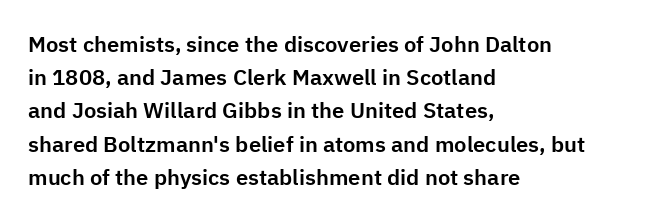
{"italic": "no", "underline": "no", "align": "left", "line_spacing": "normal", "line_spacing_ratio": 1.51, "letter_spacing": "normal", "letter_spacing_em": 0.0, "glyph_px": 22}
